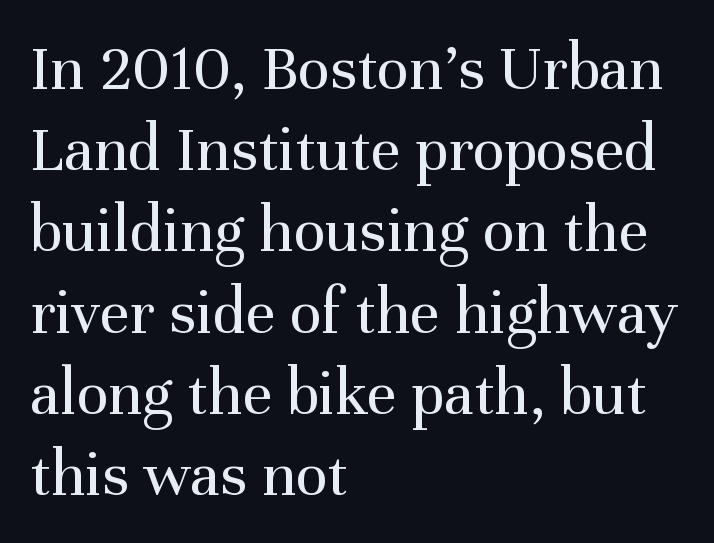
The font sits on the lighter half of the weight spectrum, regular included. No extra tracking has been applied to these lines. All the whitespace from short lines collects on the right. Just letters on the line, the space beneath them empty. Spacing verdict: proportional, widths tailored to each character.
